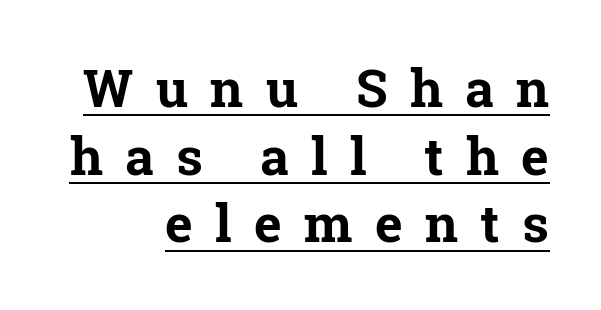
Q: Is the text bold? A: Yes.
Q: Is the text italic (slanted)? A: No, it is upright.
Q: Is the typeface a serif or a sans-serif typeface? A: Serif.
Q: Is the text underlined? A: Yes.
Q: How is the paragraph aligned? A: Right-aligned.
Q: Is the spacing between letters normal or unusually wide? A: Unusually wide.
Q: Is the spacing between lines tight, normal or loose? A: Normal.
Q: Width (condensed, normal, or wide)? A: Normal.
Q: Stroke contrast? A: Low.
Q: x-height? A: Medium.
Q: Monospaced? A: No.
